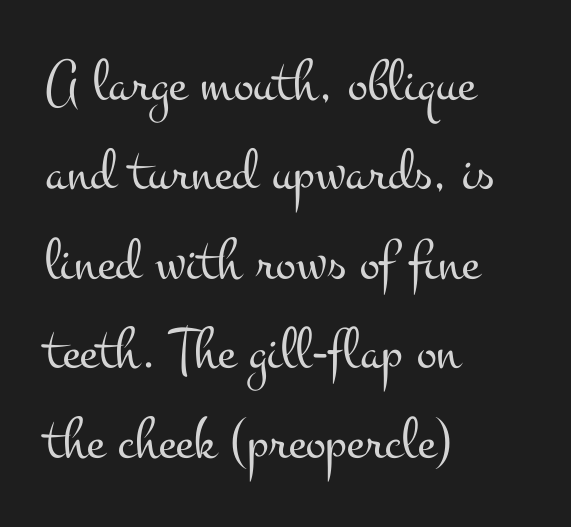
Q: Is the text bold? A: No.
Q: Is the text italic (slanted)? A: Yes.
Q: Is the typeface a serif or a sans-serif typeface? A: Serif.
Q: Is the text underlined? A: No.
Q: How is the paragraph aligned? A: Left-aligned.
Q: Is the spacing between letters normal or unusually wide? A: Normal.
Q: Is the spacing between lines tight, normal or loose? A: Normal.
Q: Width (condensed, normal, or wide)? A: Wide.
Q: Stroke contrast? A: Medium.
Q: x-height? A: Small.
Q: Monospaced? A: No.
